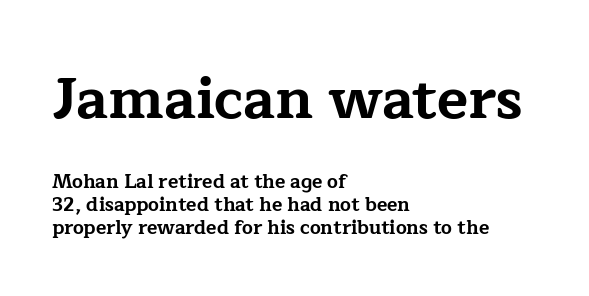
Underline: absent. The type family on display is of the serif kind. The lines in this sample share a left origin and differ only in where they stop. Heavy, bold letterforms. A typesetter would mark this as roman, not italic. The type is set solid horizontally, with unmodified tracking.
